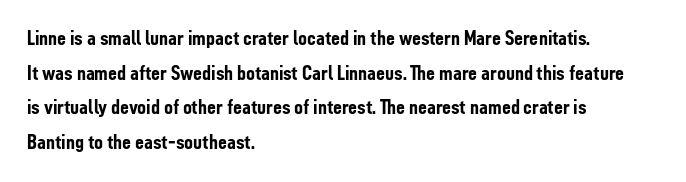
{"italic": "no", "bold": "yes", "underline": "no", "align": "left", "line_spacing": "normal", "line_spacing_ratio": 1.57, "letter_spacing": "normal", "letter_spacing_em": 0.0, "glyph_px": 22}
